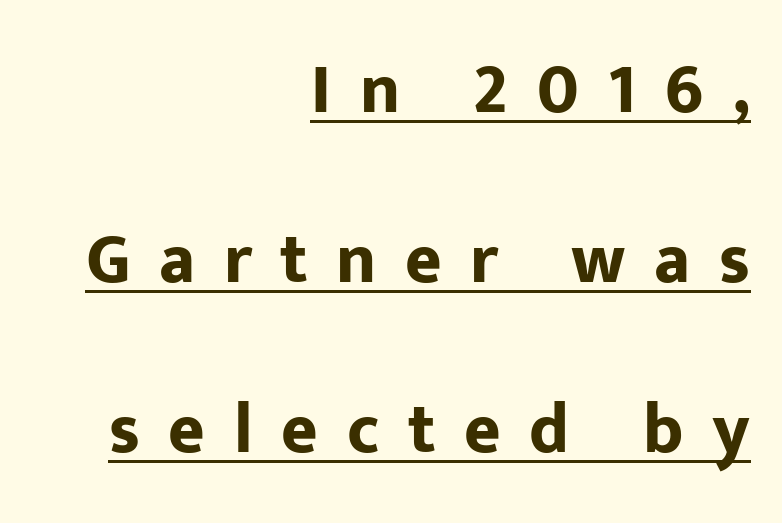
A typesetter would call this leading open, well beyond the default. Underlined type. Each letter keeps its own natural width here, so spacing adapts to shape. Does extra space separate the letters? Yes, quite a lot of it.
